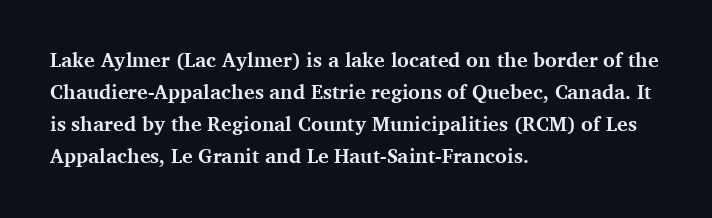
The image shows 20 px bold type, upright; set left-aligned, normal line spacing (1.6x), normal letter spacing, not underlined.
